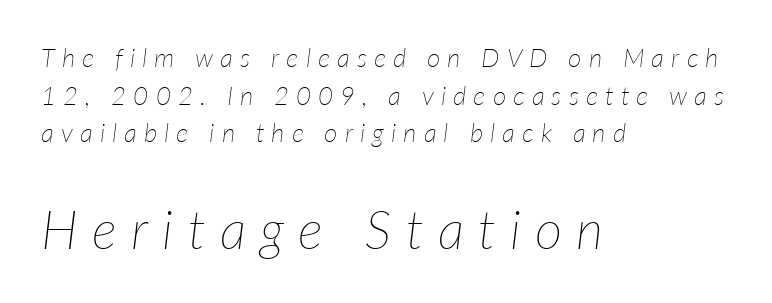
Q: Is the text bold? A: No.
Q: Is the text italic (slanted)? A: Yes, it leans right by about 7 degrees.
Q: Is the text underlined? A: No.
Q: How is the paragraph aligned? A: Left-aligned.
Q: Is the spacing between letters normal or unusually wide? A: Unusually wide.
Q: Is the spacing between lines tight, normal or loose? A: Normal.
Q: Which block of text is set in a larger size, the first (top) or the second (bottom)? A: The second (bottom) one.
Q: Width (condensed, normal, or wide)? A: Normal.
Q: Stroke contrast? A: Low.
Q: x-height? A: Medium.
Q: Monospaced? A: No.
